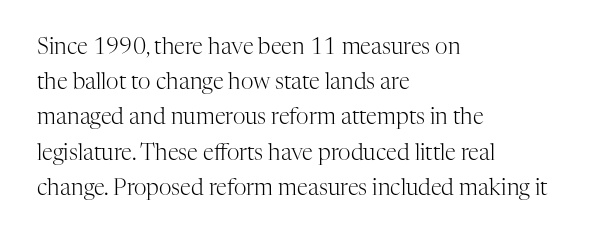
{"italic": "no", "bold": "no", "underline": "no", "align": "left", "line_spacing": "normal", "line_spacing_ratio": 1.6, "letter_spacing": "normal", "letter_spacing_em": 0.0, "glyph_px": 22}
